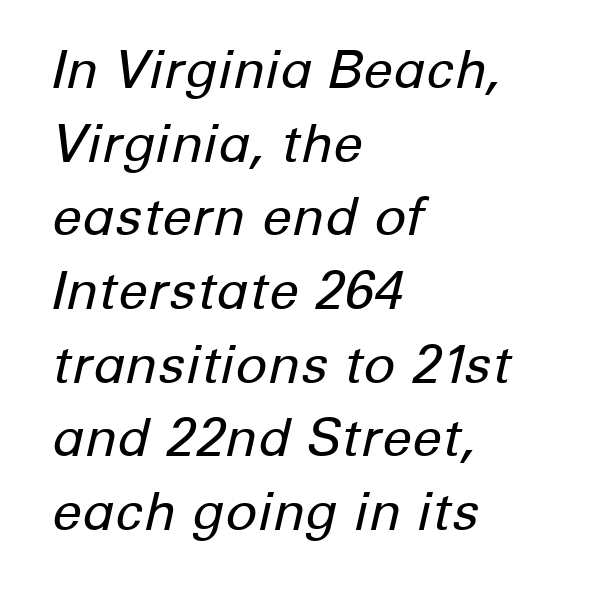
Nothing heavy about these letters — not bold at all. No extra tracking has been applied to these lines. The rag falls on the right side of this text block. Posture: slanted. The area under the type is left untouched. Character widths vary here, with narrow letters taking less room than wide ones.
